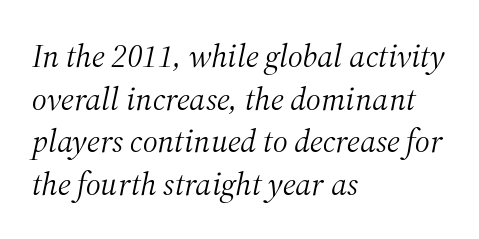
Italic? Definitely — the glyphs are oblique. Font category for this specimen: serif. Stroke mass is kept to a normal reading level or below. A bare baseline throughout the passage.
